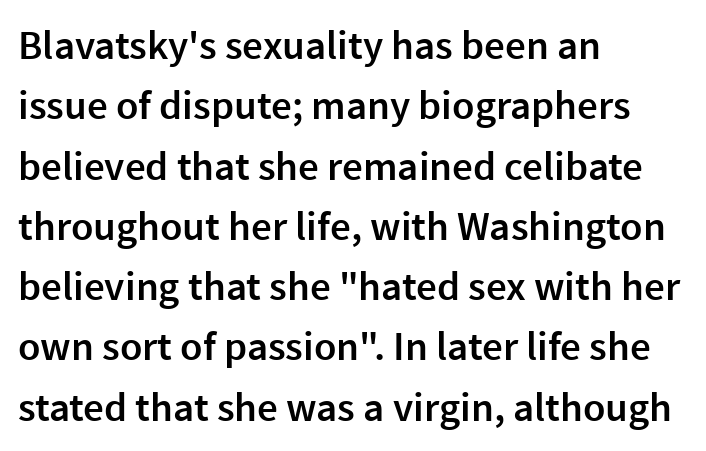
Q: Is the text bold? A: Semi-bold.
Q: Is the text italic (slanted)? A: No, it is upright.
Q: Is the typeface a serif or a sans-serif typeface? A: Sans-serif.
Q: Is the text underlined? A: No.
Q: How is the paragraph aligned? A: Left-aligned.
Q: Is the spacing between letters normal or unusually wide? A: Normal.
Q: Is the spacing between lines tight, normal or loose? A: Normal.
Q: Width (condensed, normal, or wide)? A: Normal.
Q: x-height? A: Medium.
Q: Monospaced? A: No.
